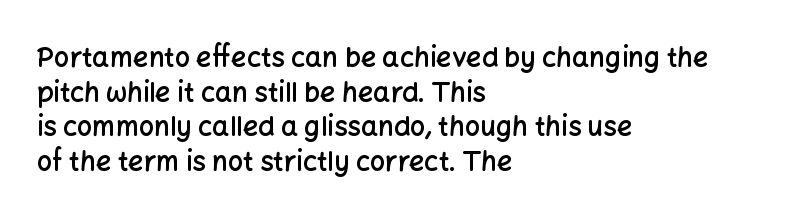
{"italic": "no", "bold": "semi", "underline": "no", "align": "left", "line_spacing": "normal", "line_spacing_ratio": 1.28, "letter_spacing": "normal", "letter_spacing_em": 0.0, "glyph_px": 27}
